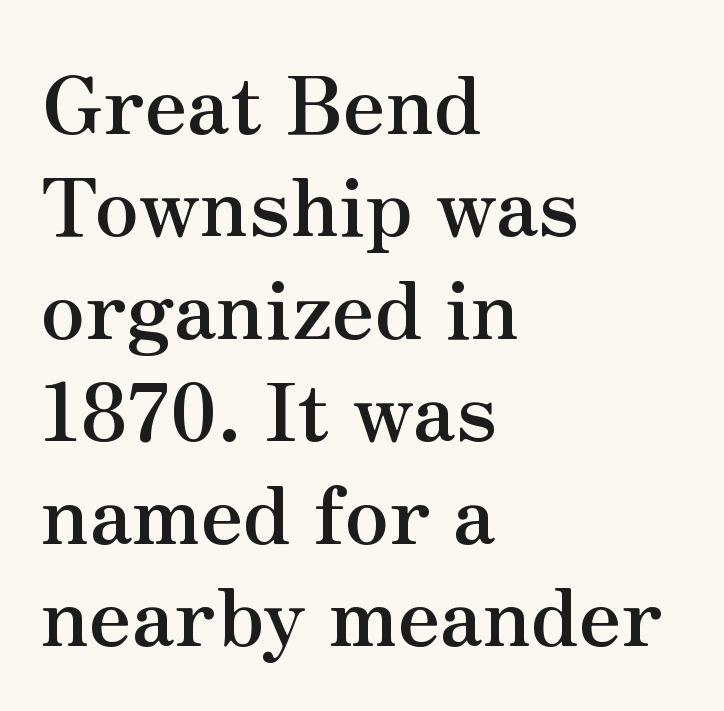
The image shows 80 px semibold serif type, upright; set left-aligned, normal line spacing (1.28x), normal letter spacing, not underlined; medium stroke contrast and a small x-height.
